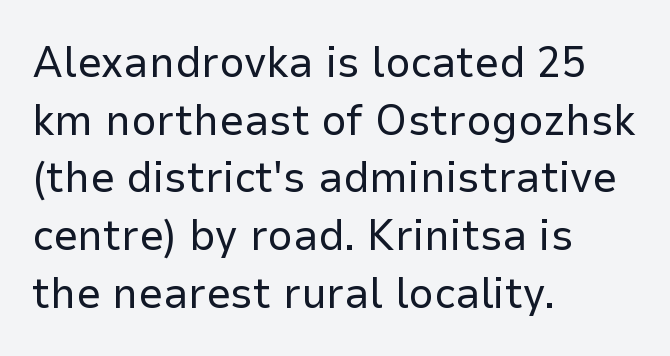
Q: Is the text bold? A: No.
Q: Is the text italic (slanted)? A: No, it is upright.
Q: Is the typeface a serif or a sans-serif typeface? A: Sans-serif.
Q: Is the text underlined? A: No.
Q: How is the paragraph aligned? A: Left-aligned.
Q: Is the spacing between letters normal or unusually wide? A: Normal.
Q: Is the spacing between lines tight, normal or loose? A: Normal.
Q: Width (condensed, normal, or wide)? A: Normal.
Q: Stroke contrast? A: Low.
Q: x-height? A: Medium.
Q: Monospaced? A: No.
